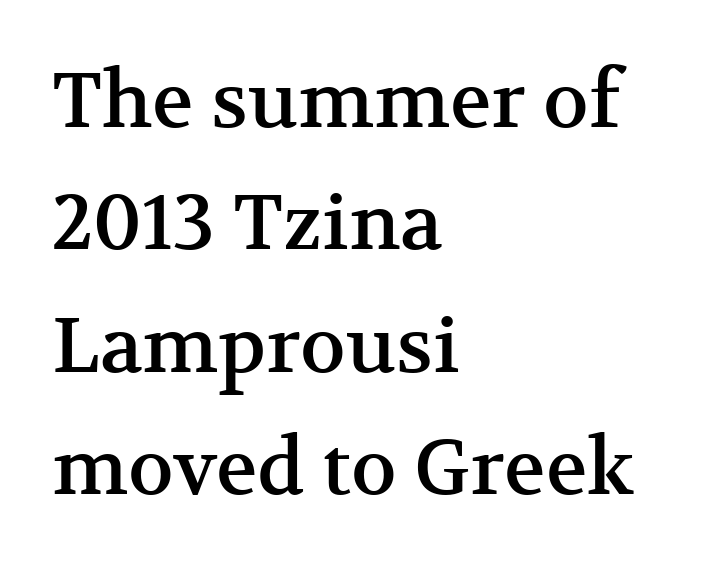
Visually the block forms a straight wall on the left and a jagged coastline on the right. Italic: no, the glyphs are upright roman. These lines are rendered in a variable-pitch font. Stroke terminals: seriffed.
